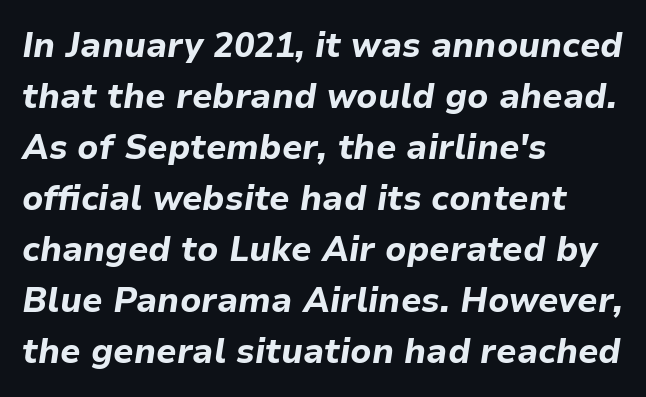
You could not count columns in this text — the font is proportionally spaced. On the weight axis this lands at bold, roughly 700. The space directly below the letters is spotless. Horizontally, the lines are justified to the leading edge only. Is there much room between lines? A standard amount, neither cramped nor airy.
